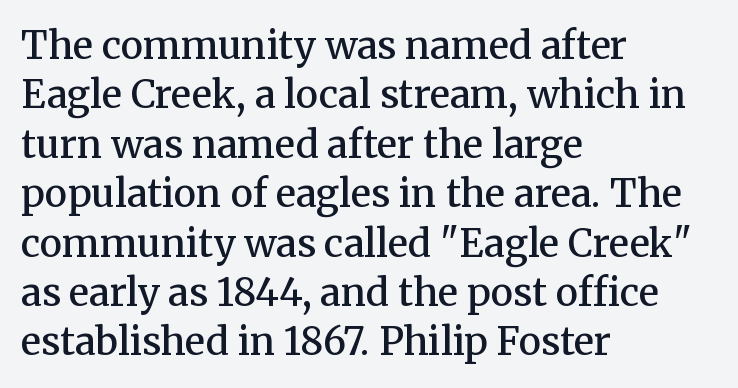
Q: Is the text bold? A: Semi-bold.
Q: Is the text italic (slanted)? A: No, it is upright.
Q: Is the typeface a serif or a sans-serif typeface? A: Serif.
Q: Is the text underlined? A: No.
Q: How is the paragraph aligned? A: Left-aligned.
Q: Is the spacing between letters normal or unusually wide? A: Normal.
Q: Is the spacing between lines tight, normal or loose? A: Normal.
Q: Width (condensed, normal, or wide)? A: Normal.
Q: Stroke contrast? A: Medium.
Q: x-height? A: Medium.
Q: Monospaced? A: No.
